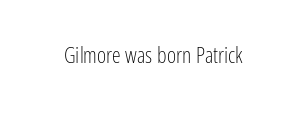
{"italic": "no", "bold": "no", "underline": "no", "letter_spacing": "normal", "letter_spacing_em": 0.0, "glyph_px": 22}
